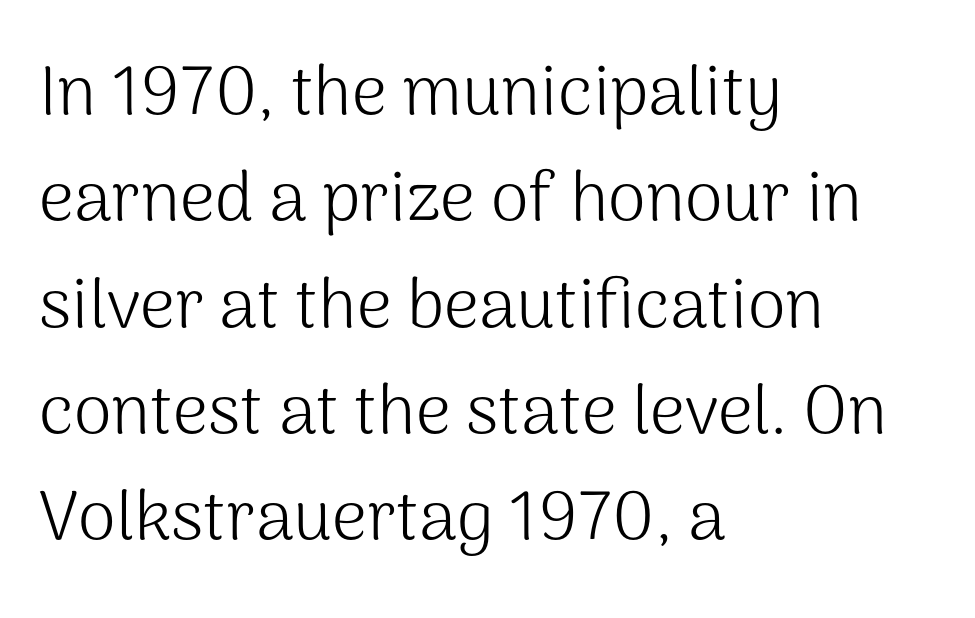
{"serif": "no", "italic": "no", "bold": "no", "weight": "light", "width": "normal", "stroke_contrast": "medium", "x_height": "medium", "monospaced": "no", "underline": "no", "align": "left", "line_spacing": "normal", "line_spacing_ratio": 1.54, "letter_spacing": "normal", "letter_spacing_em": 0.0, "glyph_px": 69}
